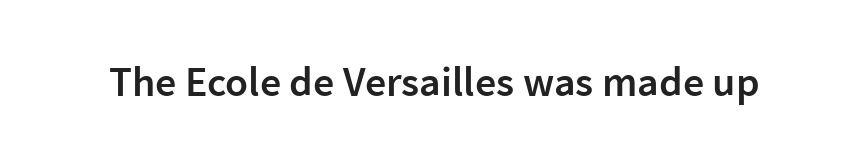
The image shows 42 px semibold sans-serif type, upright; set normal letter spacing, not underlined; low stroke contrast and a medium x-height.
